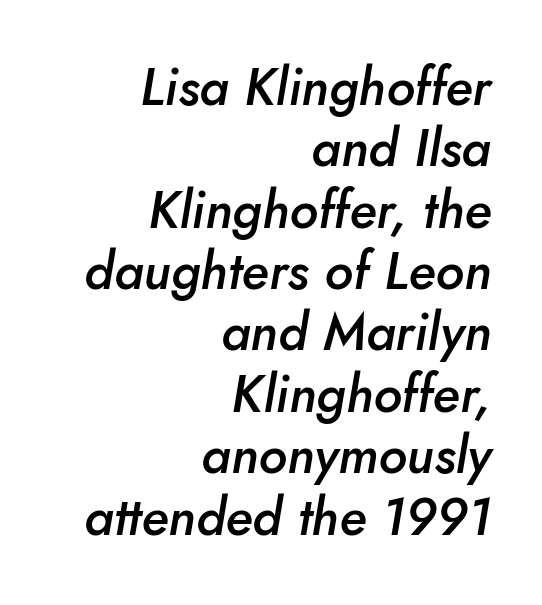
{"italic": "yes", "lean": "right", "slant_degrees": 10, "bold": "semi", "weight": "semibold", "width": "normal", "stroke_contrast": "low", "x_height": "small", "monospaced": "no", "underline": "no", "align": "right", "line_spacing_ratio": 1.18, "letter_spacing": "normal", "letter_spacing_em": 0.0, "glyph_px": 52}
